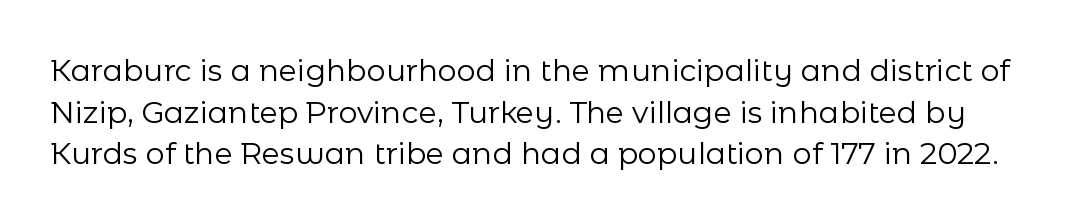
Spacing between characters is what you'd get straight out of the box. Think of a printed novel: that variable character pitch is what you see here. Whoever set this chose a conventional vertical rhythm. The string is rendered with underlining switched off.
